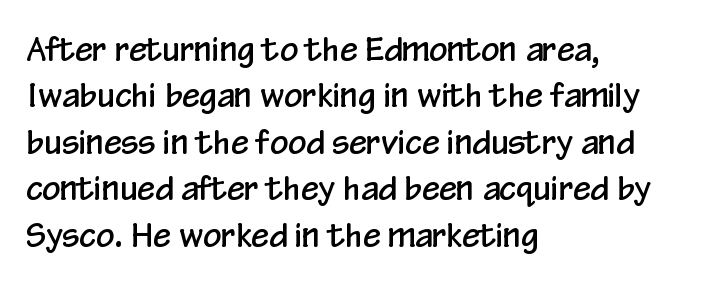
Anything drawn beneath the words? Only blank space. No italicization has been applied; the sample stays upright. The passage is arranged the way most books set body copy — flush left. The rendering shows plain stroke endings on the letterforms — a sans-serif design. Character widths vary here, with narrow letters taking less room than wide ones.
